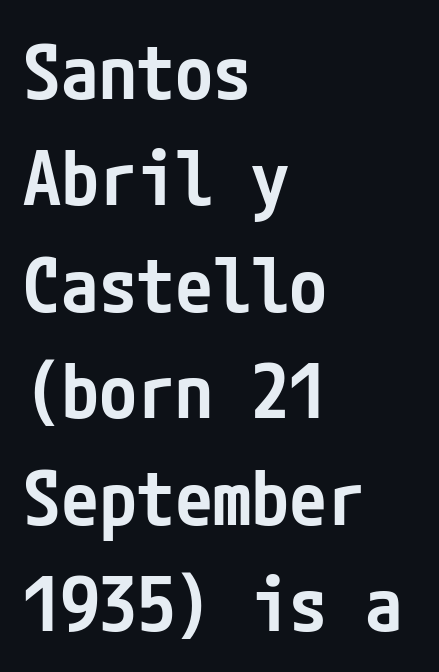
The paragraph shown leans on its left margin. Compared with typical paragraphs, the rows here are spaced about the same. The glyphs have the mass of a demibold cut, below bold. The glyphs in this specimen are sans serif.
